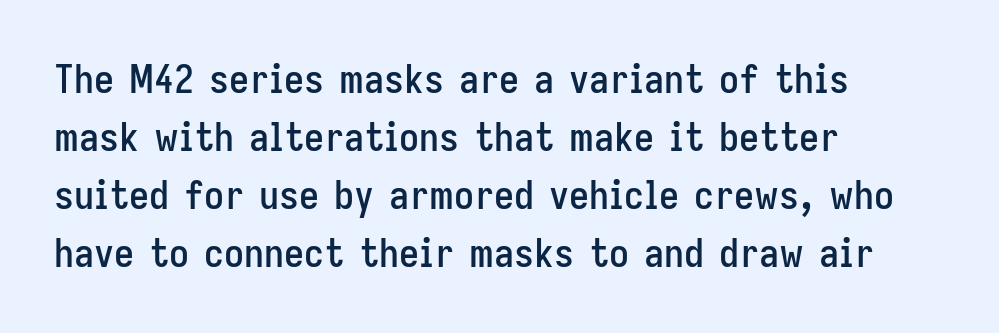
This sample keeps an unexceptional amount of space between lines. A typesetter would call this proportional, since set widths differ per character. Casual observation: everything's shoved over to the left. Serifs: no, the terminals of the letterforms are clean. No extra tracking has been applied to these lines.
